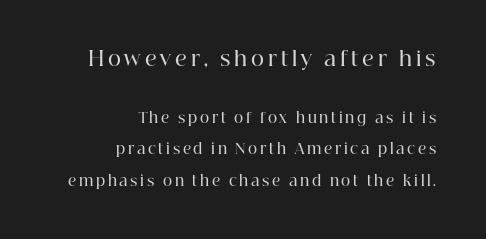
{"italic": "no", "bold": "semi", "underline": "no", "align": "right", "line_spacing": "loose", "line_spacing_ratio": 2.25, "larger_block": "first", "size_ratio": 1.43, "glyph_px": 20}
